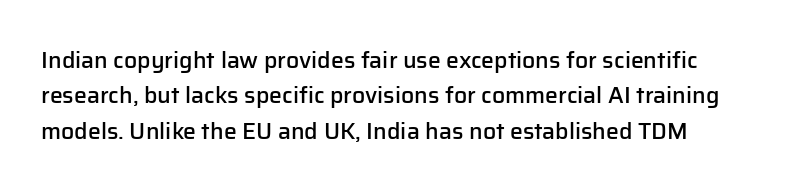
{"italic": "no", "bold": "semi", "underline": "no", "align": "left", "line_spacing": "normal", "line_spacing_ratio": 1.54, "letter_spacing": "normal", "letter_spacing_em": 0.0, "glyph_px": 23}
